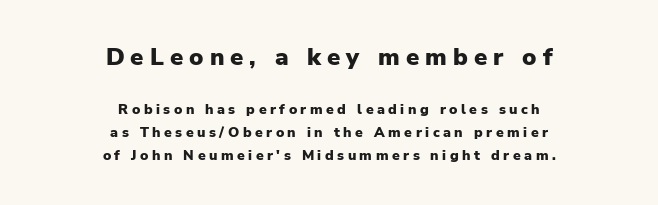
The strip under each line holds only bare page. In terms of letterspacing, this is a distinctly airy, spread setting. Caption: multi-line text, centered on the measure. Strong, thick strokes mark this as bold type. The rendering shrinks the type as you move from the upper chunk to the lower. Does the leading feel generous? No, just average.
